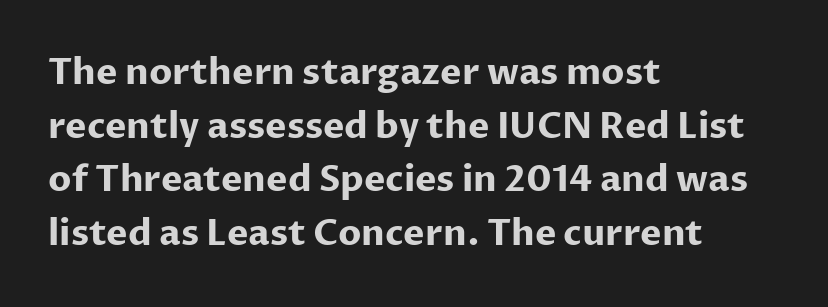
The image shows 36 px bold sans-serif type, upright; set left-aligned, normal line spacing (1.49x), normal letter spacing, not underlined; low stroke contrast and a medium x-height.
